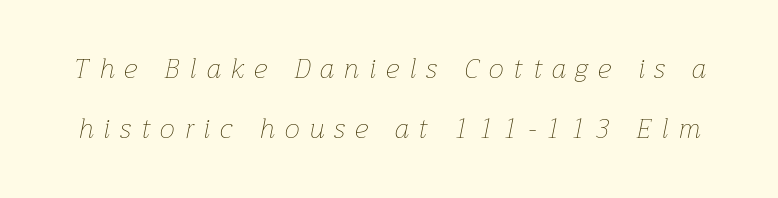
Q: Is the text bold? A: No.
Q: Is the text italic (slanted)? A: Yes, it leans right by about 12 degrees.
Q: Is the text underlined? A: No.
Q: Is the spacing between letters normal or unusually wide? A: Unusually wide.
Q: Is the spacing between lines tight, normal or loose? A: Loose.
